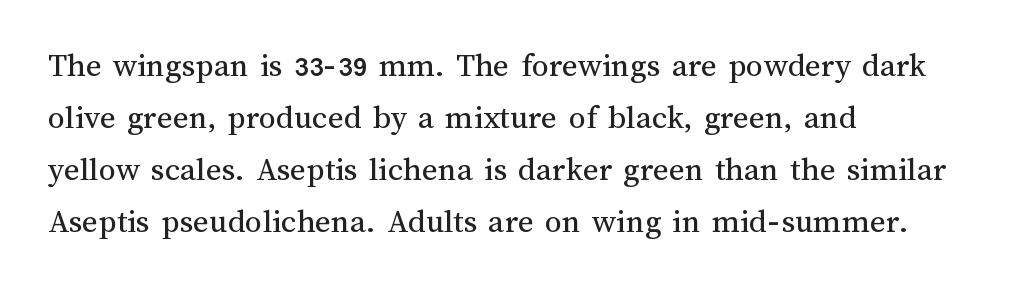
Q: Is the text bold? A: No.
Q: Is the text italic (slanted)? A: No, it is upright.
Q: Is the text underlined? A: No.
Q: How is the paragraph aligned? A: Left-aligned.
Q: Is the spacing between letters normal or unusually wide? A: Normal.
Q: Is the spacing between lines tight, normal or loose? A: Normal.
Q: Width (condensed, normal, or wide)? A: Normal.
Q: Stroke contrast? A: Medium.
Q: x-height? A: Medium.
Q: Monospaced? A: No.
